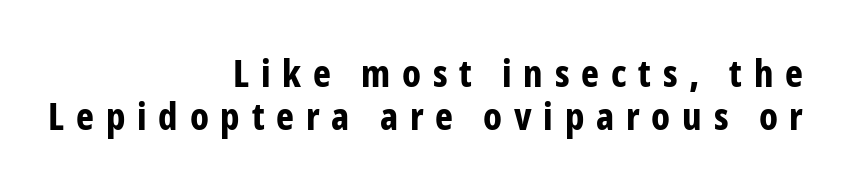
{"serif": "no", "italic": "no", "bold": "yes", "weight": "bold", "width": "condensed", "stroke_contrast": "low", "x_height": "medium", "monospaced": "no", "underline": "no", "align": "right", "line_spacing": "tight", "line_spacing_ratio": 1.14, "letter_spacing": "wide", "letter_spacing_em": 0.31, "glyph_px": 38}
